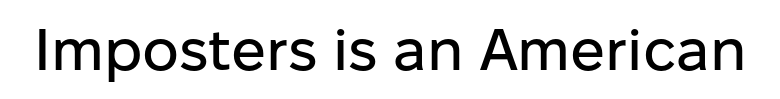
{"serif": "no", "italic": "no", "width": "normal", "stroke_contrast": "low", "x_height": "medium", "monospaced": "no", "underline": "no", "letter_spacing": "normal", "letter_spacing_em": 0.0, "glyph_px": 58}
